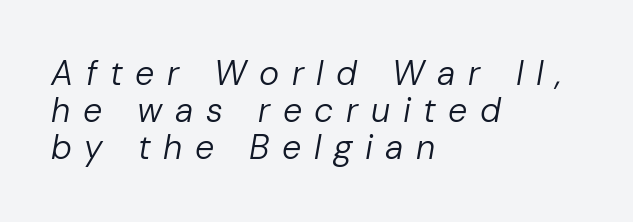
The image shows 34 px regular-weight type, italic (leaning right); set left-aligned, tight line spacing (1.09x), unusually wide letter spacing (+0.37 em), not underlined; low stroke contrast and a medium x-height.
